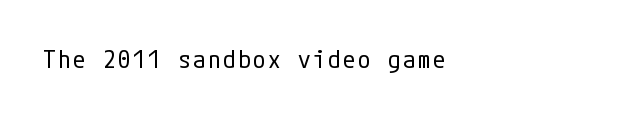
The type sits square on the baseline with zero lean. The strip under each line holds only bare page. Stroke thickness stays within the range of a standard reading face or lighter.
